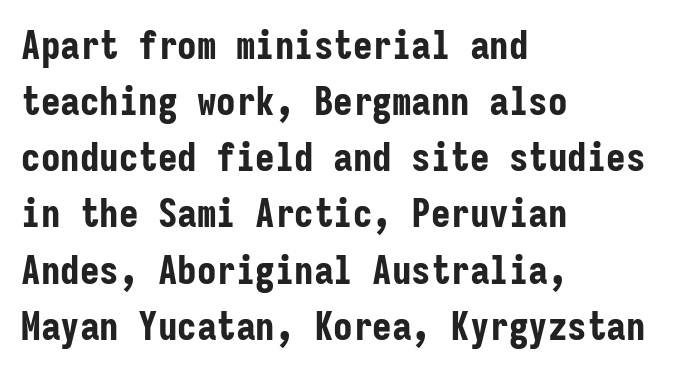
Does the lettering tilt? It doesn't — this is upright. Compared with a centered layout, this one pins lines to the left instead. Any mark beneath the type? The region is blank. This sample uses plain, unmodified letter spacing. To sum up the face: it is a sans, with no serifs.
